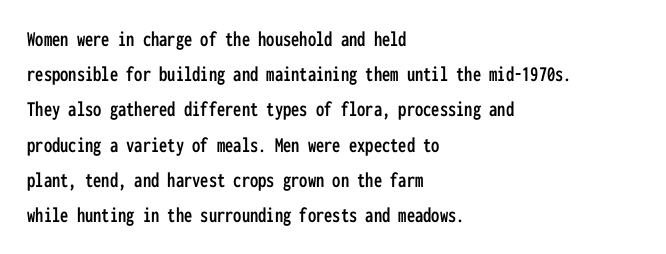
{"italic": "no", "underline": "no", "align": "left", "line_spacing": "normal", "line_spacing_ratio": 1.6, "letter_spacing": "normal", "letter_spacing_em": 0.0, "glyph_px": 22}
